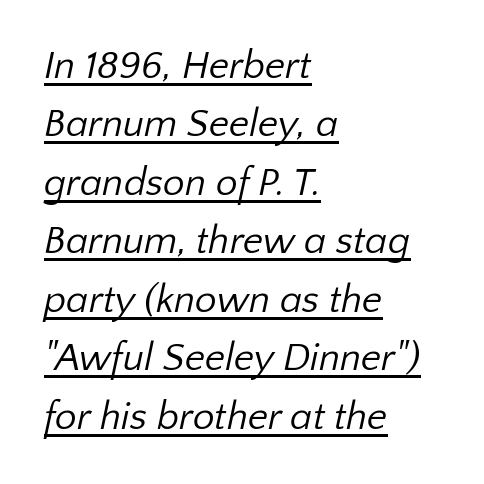
The image shows 39 px regular-weight sans-serif type; set left-aligned, normal line spacing (1.5x), normal letter spacing, underlined; low stroke contrast and a medium x-height.
